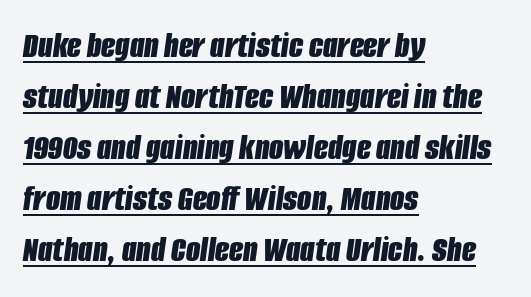
Q: Is the text bold? A: Yes.
Q: Is the text italic (slanted)? A: Yes, it leans right by about 8 degrees.
Q: Is the text underlined? A: Yes.
Q: How is the paragraph aligned? A: Left-aligned.
Q: Is the spacing between letters normal or unusually wide? A: Normal.
Q: Is the spacing between lines tight, normal or loose? A: Normal.
Q: Width (condensed, normal, or wide)? A: Condensed.
Q: Stroke contrast? A: Low.
Q: x-height? A: Large.
Q: Monospaced? A: No.
